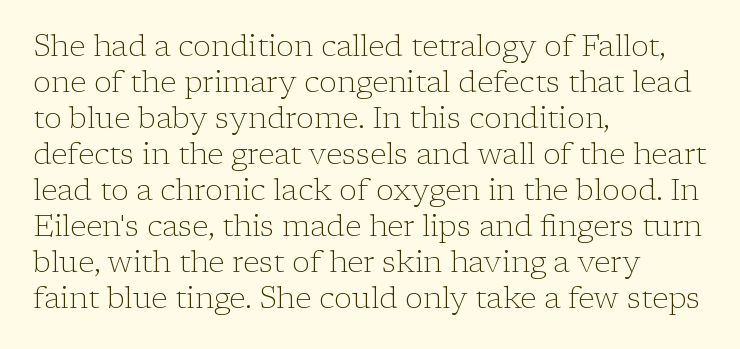
Q: Is the text bold? A: No.
Q: Is the text italic (slanted)? A: No, it is upright.
Q: Is the typeface a serif or a sans-serif typeface? A: Serif.
Q: Is the text underlined? A: No.
Q: How is the paragraph aligned? A: Left-aligned.
Q: Is the spacing between letters normal or unusually wide? A: Normal.
Q: Width (condensed, normal, or wide)? A: Normal.
Q: Stroke contrast? A: Low.
Q: x-height? A: Medium.
Q: Monospaced? A: No.
